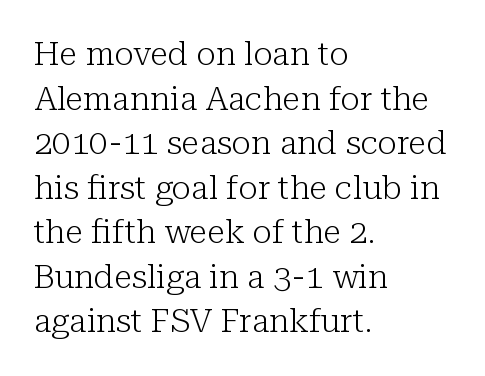
{"serif": "yes", "italic": "no", "bold": "no", "weight": "light", "width": "normal", "stroke_contrast": "low", "x_height": "medium", "monospaced": "no", "underline": "no", "align": "left", "line_spacing": "normal", "line_spacing_ratio": 1.35, "letter_spacing": "normal", "letter_spacing_em": 0.0, "glyph_px": 33}
